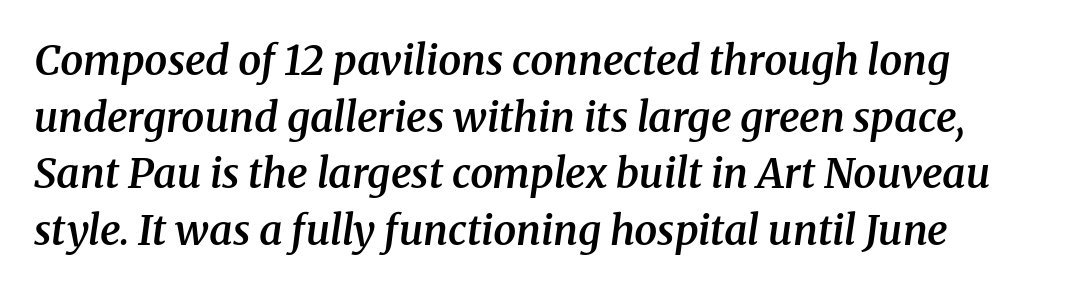
The lines sit at an ordinary, default distance from one another. The font family rendered here belongs to the serif group. Only glyphs here, with clear space below each row. Short note: letters normally spaced. What weight is shown? A semibold, between regular and bold.
